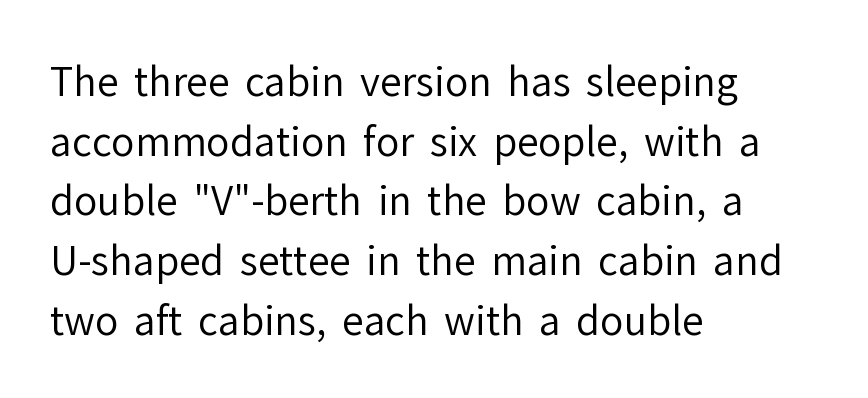
Q: Is the text bold? A: No.
Q: Is the text italic (slanted)? A: No, it is upright.
Q: Is the typeface a serif or a sans-serif typeface? A: Sans-serif.
Q: Is the text underlined? A: No.
Q: How is the paragraph aligned? A: Left-aligned.
Q: Is the spacing between letters normal or unusually wide? A: Normal.
Q: Is the spacing between lines tight, normal or loose? A: Normal.
Q: Width (condensed, normal, or wide)? A: Normal.
Q: Stroke contrast? A: Low.
Q: x-height? A: Medium.
Q: Monospaced? A: No.
